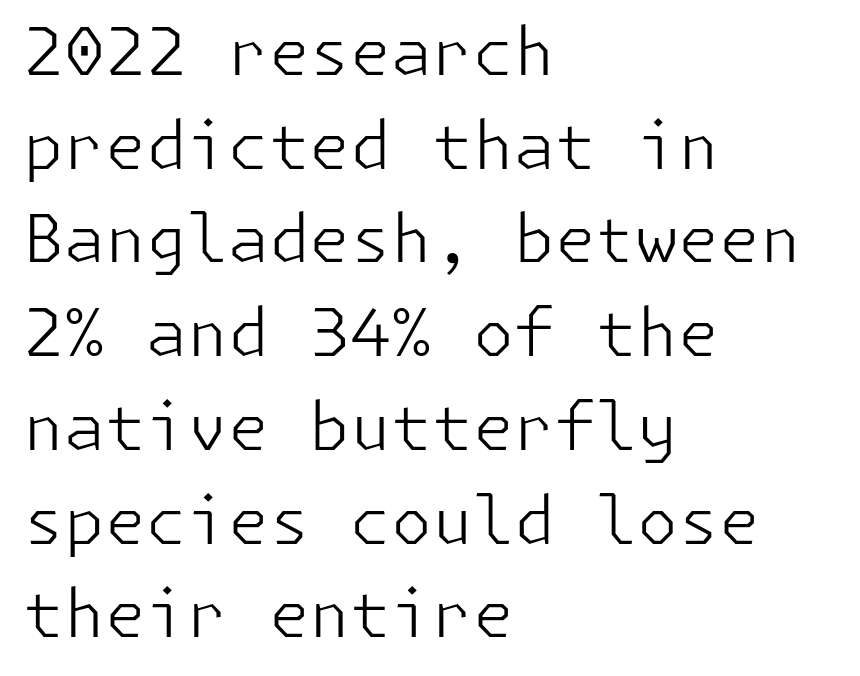
Q: Is the text bold? A: No.
Q: Is the text italic (slanted)? A: No, it is upright.
Q: Is the typeface a serif or a sans-serif typeface? A: Sans-serif.
Q: Is the text underlined? A: No.
Q: How is the paragraph aligned? A: Left-aligned.
Q: Is the spacing between letters normal or unusually wide? A: Normal.
Q: Is the spacing between lines tight, normal or loose? A: Normal.
Q: Width (condensed, normal, or wide)? A: Normal.
Q: Stroke contrast? A: Low.
Q: x-height? A: Medium.
